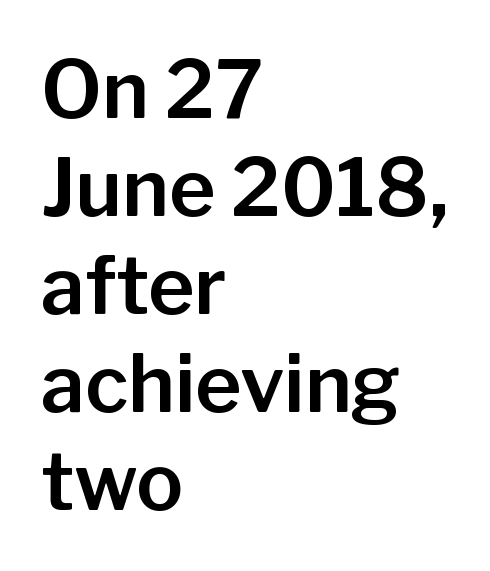
{"serif": "no", "italic": "no", "width": "normal", "stroke_contrast": "low", "x_height": "medium", "monospaced": "no", "underline": "no", "align": "left", "line_spacing_ratio": 1.24, "letter_spacing": "normal", "letter_spacing_em": 0.0, "glyph_px": 79}
